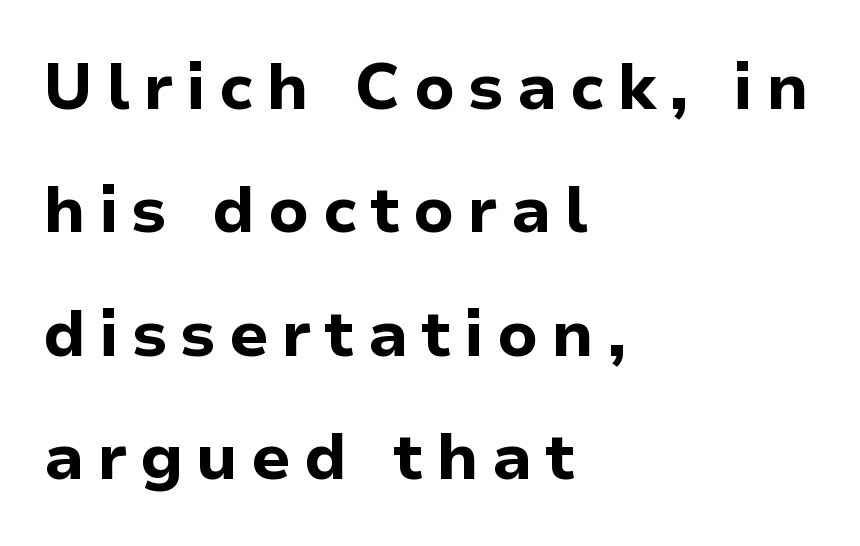
Q: Is the text bold? A: Yes.
Q: Is the text italic (slanted)? A: No, it is upright.
Q: Is the typeface a serif or a sans-serif typeface? A: Sans-serif.
Q: Is the text underlined? A: No.
Q: How is the paragraph aligned? A: Left-aligned.
Q: Is the spacing between letters normal or unusually wide? A: Unusually wide.
Q: Is the spacing between lines tight, normal or loose? A: Loose.
Q: Width (condensed, normal, or wide)? A: Normal.
Q: Stroke contrast? A: Low.
Q: x-height? A: Medium.
Q: Monospaced? A: No.
